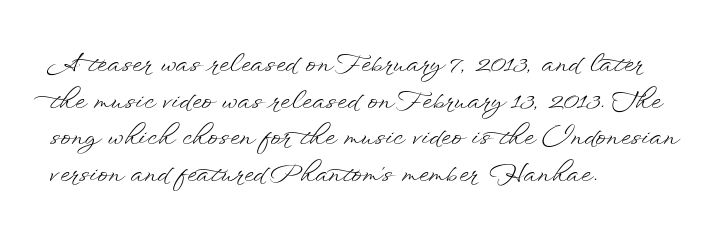
Q: Is the text bold? A: No.
Q: Is the text italic (slanted)? A: Yes.
Q: Is the text underlined? A: No.
Q: How is the paragraph aligned? A: Left-aligned.
Q: Is the spacing between letters normal or unusually wide? A: Normal.
Q: Is the spacing between lines tight, normal or loose? A: Normal.
